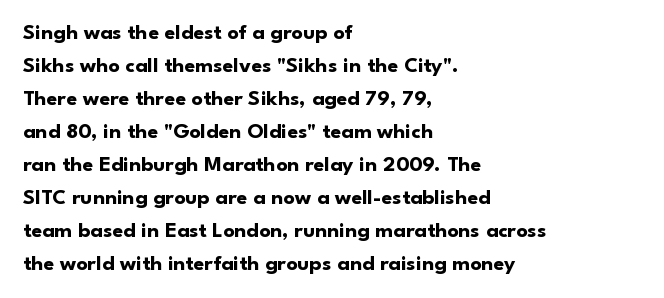
Q: Is the text bold? A: Yes.
Q: Is the text italic (slanted)? A: No, it is upright.
Q: Is the text underlined? A: No.
Q: How is the paragraph aligned? A: Left-aligned.
Q: Is the spacing between letters normal or unusually wide? A: Normal.
Q: Is the spacing between lines tight, normal or loose? A: Normal.
